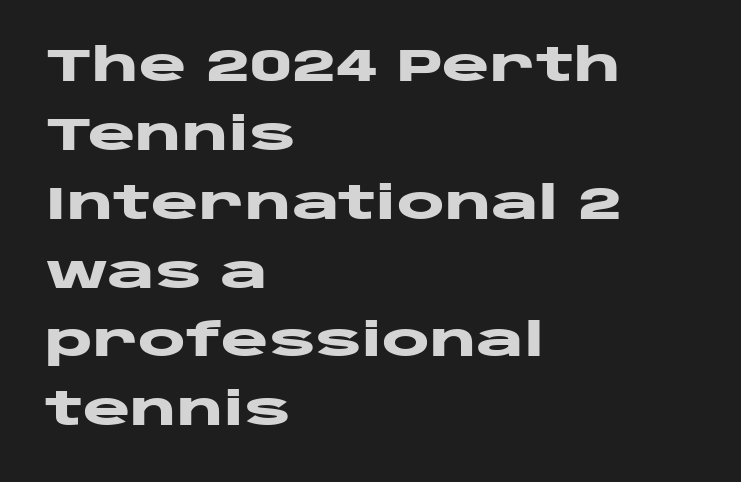
Q: Is the text bold? A: Yes.
Q: Is the text italic (slanted)? A: No, it is upright.
Q: Is the typeface a serif or a sans-serif typeface? A: Sans-serif.
Q: Is the text underlined? A: No.
Q: How is the paragraph aligned? A: Left-aligned.
Q: Is the spacing between letters normal or unusually wide? A: Normal.
Q: Is the spacing between lines tight, normal or loose? A: Normal.
Q: Width (condensed, normal, or wide)? A: Wide.
Q: Stroke contrast? A: Low.
Q: x-height? A: Large.
Q: Monospaced? A: No.
